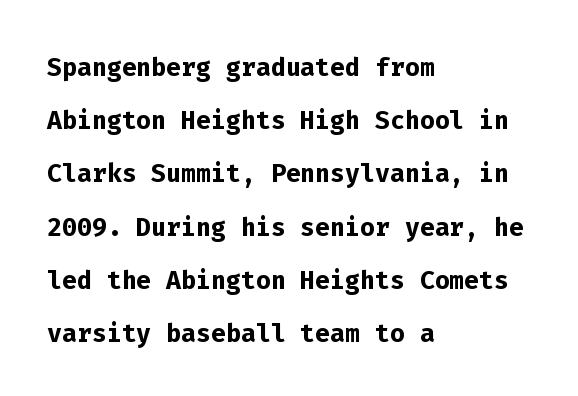
One glance says typical: line gaps are just what's usual. Do the characters align in a grid? Yes, the font is monospaced. Clear beneath every line of the passage. What stands out about the letter spacing? Nothing — it is the standard amount. Examine the stroke ends and you'll find no serifs.
